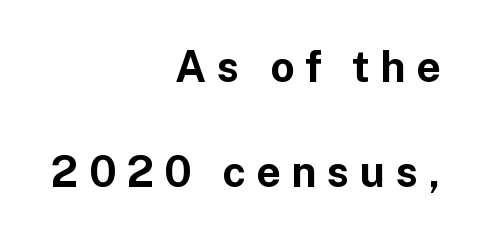
Q: Is the text bold? A: Yes.
Q: Is the text italic (slanted)? A: No, it is upright.
Q: Is the typeface a serif or a sans-serif typeface? A: Sans-serif.
Q: Is the text underlined? A: No.
Q: How is the paragraph aligned? A: Right-aligned.
Q: Is the spacing between letters normal or unusually wide? A: Unusually wide.
Q: Is the spacing between lines tight, normal or loose? A: Loose.
Q: Width (condensed, normal, or wide)? A: Normal.
Q: Stroke contrast? A: Low.
Q: x-height? A: Medium.
Q: Monospaced? A: No.
